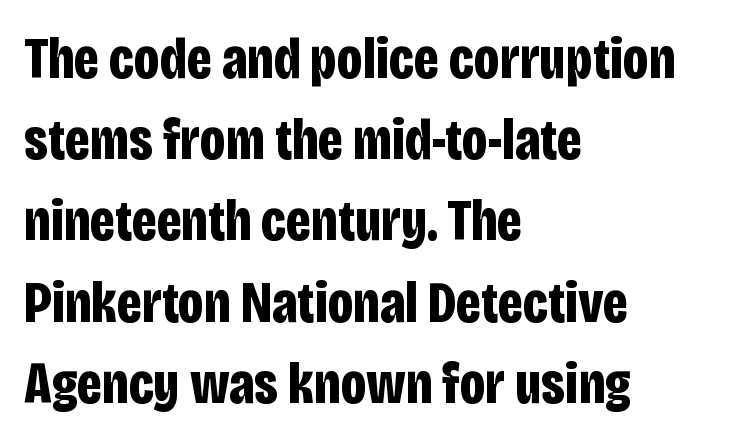
{"serif": "no", "italic": "no", "bold": "yes", "weight": "bold", "width": "condensed", "stroke_contrast": "low", "x_height": "large", "monospaced": "no", "underline": "no", "align": "left", "line_spacing": "normal", "line_spacing_ratio": 1.4, "letter_spacing": "normal", "letter_spacing_em": 0.0, "glyph_px": 58}
